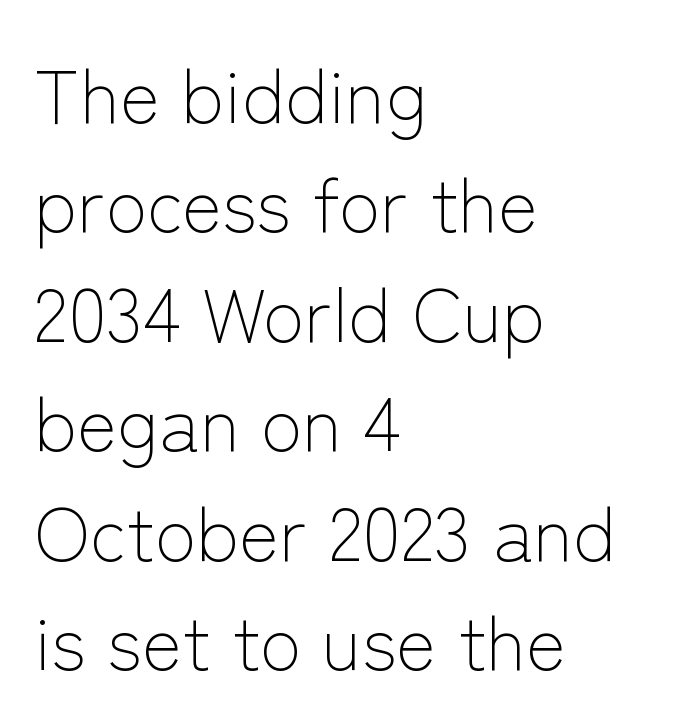
The image shows 76 px light sans-serif type, upright; set left-aligned, normal line spacing (1.44x), normal letter spacing, not underlined; low stroke contrast and a medium x-height.
